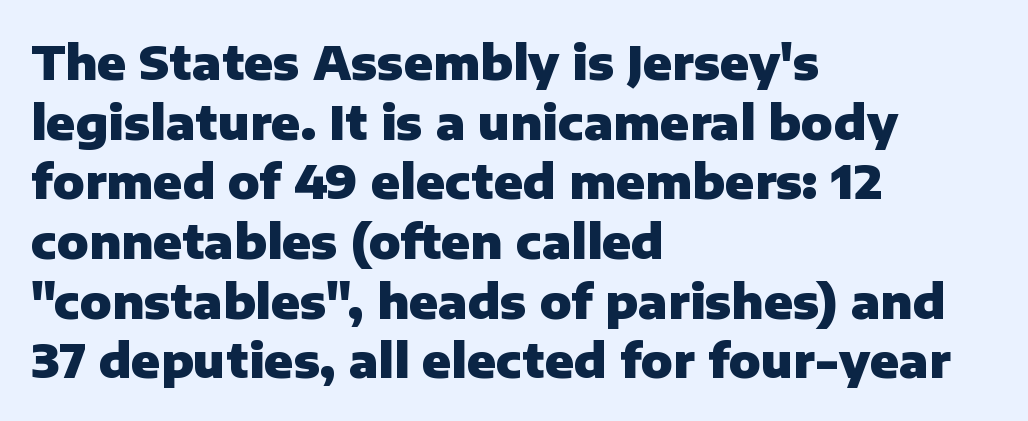
{"serif": "no", "italic": "no", "bold": "yes", "weight": "heavy", "width": "normal", "stroke_contrast": "low", "x_height": "medium", "monospaced": "no", "underline": "no", "align": "left", "line_spacing": "normal", "line_spacing_ratio": 1.27, "letter_spacing": "normal", "letter_spacing_em": 0.0, "glyph_px": 47}
